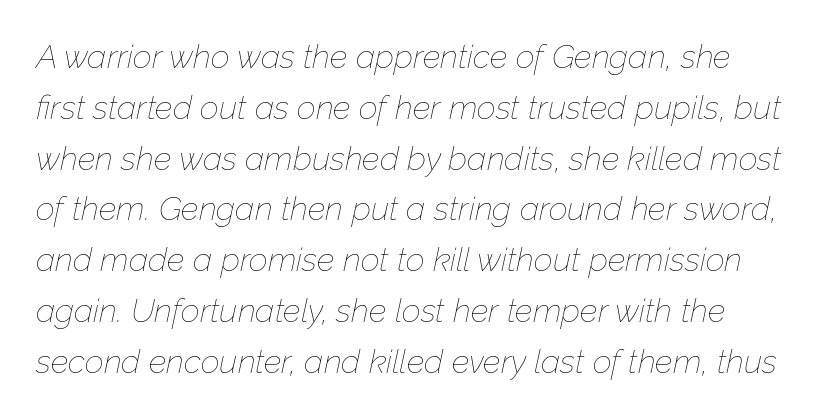
The image shows 33 px thin type, italic (leaning right); set normal line spacing (1.54x), normal letter spacing, not underlined; low stroke contrast and a medium x-height.
